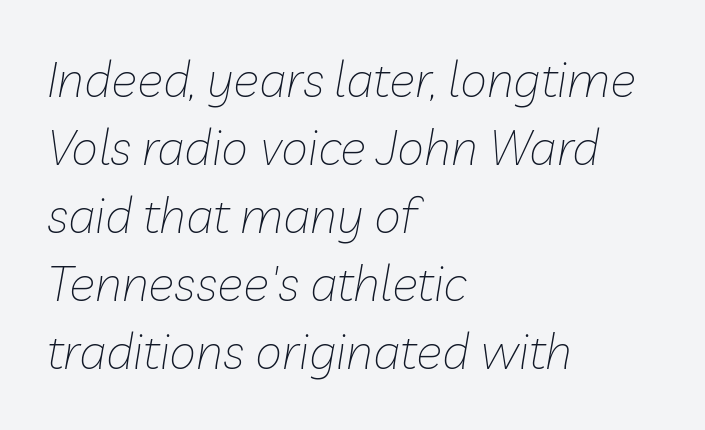
Q: Is the text bold? A: No.
Q: Is the text italic (slanted)? A: Yes, it leans right by about 10 degrees.
Q: Is the text underlined? A: No.
Q: How is the paragraph aligned? A: Left-aligned.
Q: Is the spacing between letters normal or unusually wide? A: Normal.
Q: Is the spacing between lines tight, normal or loose? A: Normal.
Q: Width (condensed, normal, or wide)? A: Normal.
Q: Stroke contrast? A: Low.
Q: x-height? A: Medium.
Q: Monospaced? A: No.
